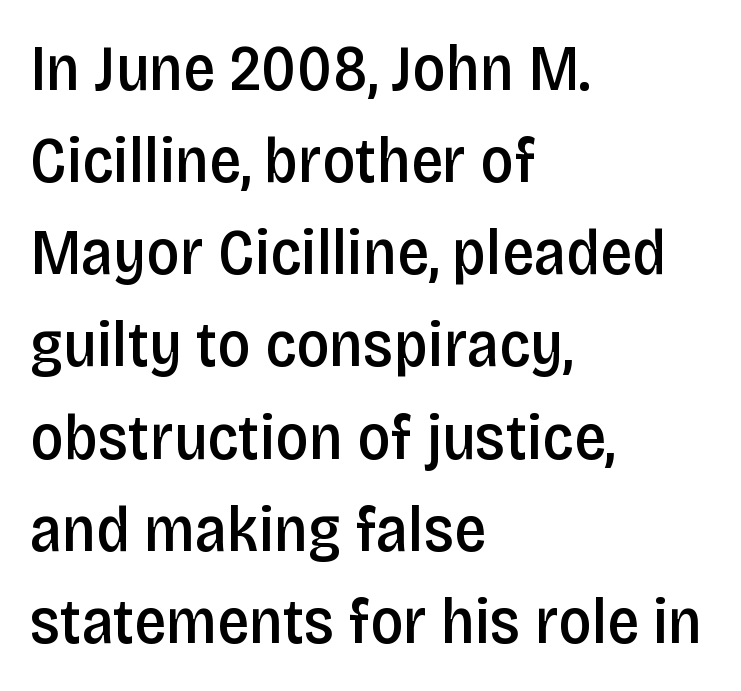
The image shows 64 px semibold, condensed sans-serif type, upright; set left-aligned, normal line spacing (1.44x), normal letter spacing, not underlined; low stroke contrast and a large x-height.
